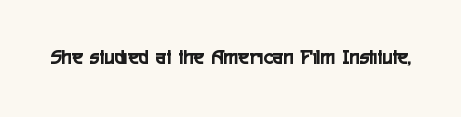
{"italic": "no", "underline": "no", "letter_spacing": "normal", "letter_spacing_em": 0.0, "glyph_px": 22}
